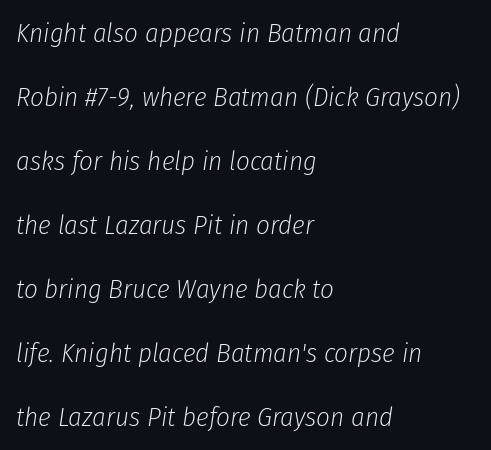
{"italic": "yes", "lean": "right", "slant_degrees": 8, "bold": "no", "underline": "no", "align": "left", "line_spacing": "loose", "line_spacing_ratio": 2.37, "letter_spacing": "normal", "letter_spacing_em": 0.0, "glyph_px": 27}
